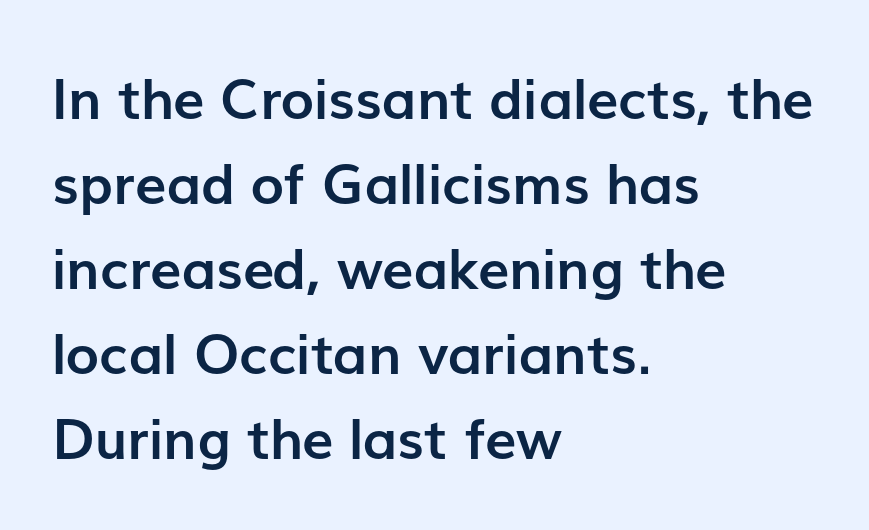
Q: Is the text bold? A: Yes.
Q: Is the text italic (slanted)? A: No, it is upright.
Q: Is the typeface a serif or a sans-serif typeface? A: Sans-serif.
Q: Is the text underlined? A: No.
Q: How is the paragraph aligned? A: Left-aligned.
Q: Is the spacing between letters normal or unusually wide? A: Normal.
Q: Is the spacing between lines tight, normal or loose? A: Normal.
Q: Width (condensed, normal, or wide)? A: Normal.
Q: Stroke contrast? A: Low.
Q: x-height? A: Medium.
Q: Monospaced? A: No.
